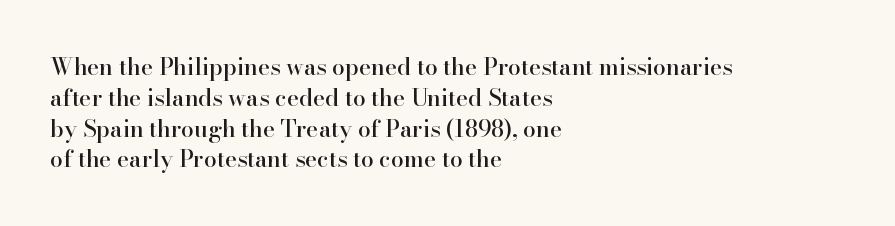
{"italic": "no", "underline": "no", "align": "left", "line_spacing": "normal", "line_spacing_ratio": 1.34, "letter_spacing": "normal", "letter_spacing_em": 0.0, "glyph_px": 23}
